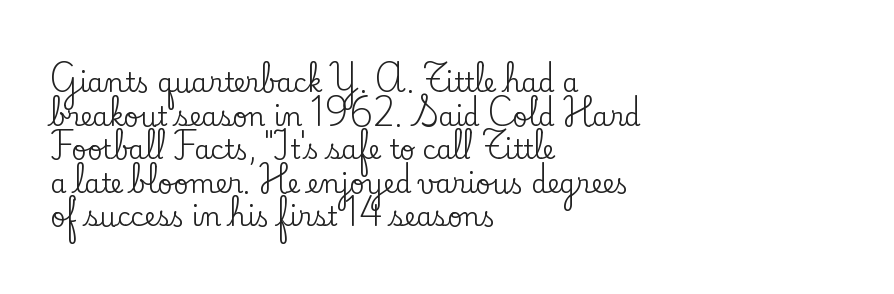
{"italic": "no", "underline": "no", "align": "left", "line_spacing": "normal", "line_spacing_ratio": 1.29, "letter_spacing": "normal", "letter_spacing_em": 0.0, "glyph_px": 26}
